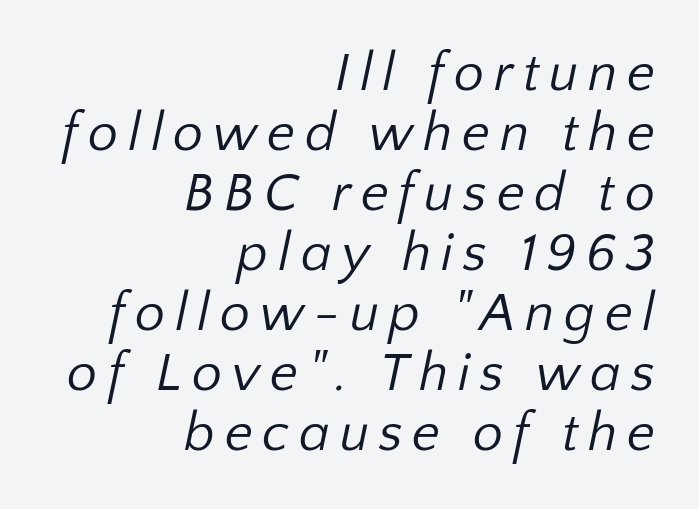
Q: Is the text bold? A: No.
Q: Is the typeface a serif or a sans-serif typeface? A: Sans-serif.
Q: Is the text underlined? A: No.
Q: How is the paragraph aligned? A: Right-aligned.
Q: Is the spacing between lines tight, normal or loose? A: Tight.
Q: Width (condensed, normal, or wide)? A: Normal.
Q: Stroke contrast? A: Low.
Q: x-height? A: Medium.
Q: Monospaced? A: No.
